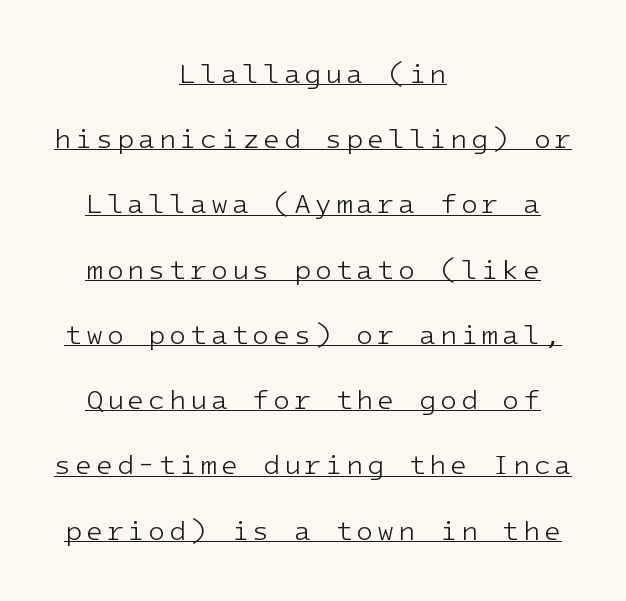
{"serif": "no", "italic": "no", "bold": "no", "weight": "light", "width": "normal", "stroke_contrast": "low", "x_height": "medium", "monospaced": "yes", "underline": "yes", "align": "center", "line_spacing": "loose", "line_spacing_ratio": 2.33, "glyph_px": 28}
